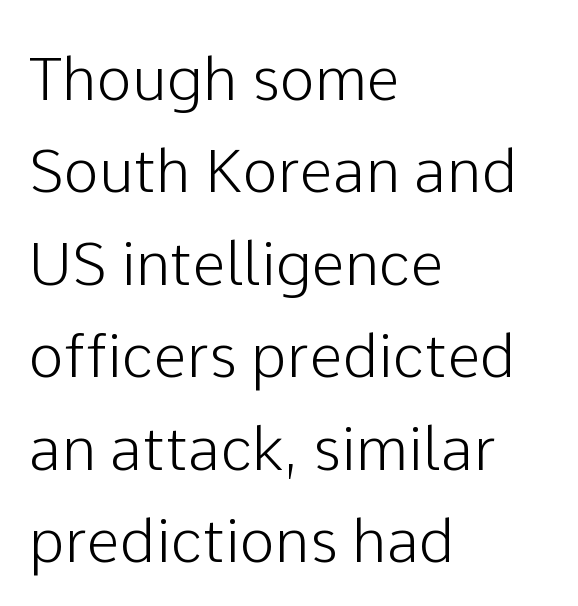
Q: Is the text italic (slanted)? A: No, it is upright.
Q: Is the typeface a serif or a sans-serif typeface? A: Sans-serif.
Q: Is the text underlined? A: No.
Q: How is the paragraph aligned? A: Left-aligned.
Q: Is the spacing between letters normal or unusually wide? A: Normal.
Q: Is the spacing between lines tight, normal or loose? A: Normal.
Q: Width (condensed, normal, or wide)? A: Normal.
Q: Stroke contrast? A: Low.
Q: x-height? A: Medium.
Q: Monospaced? A: No.
